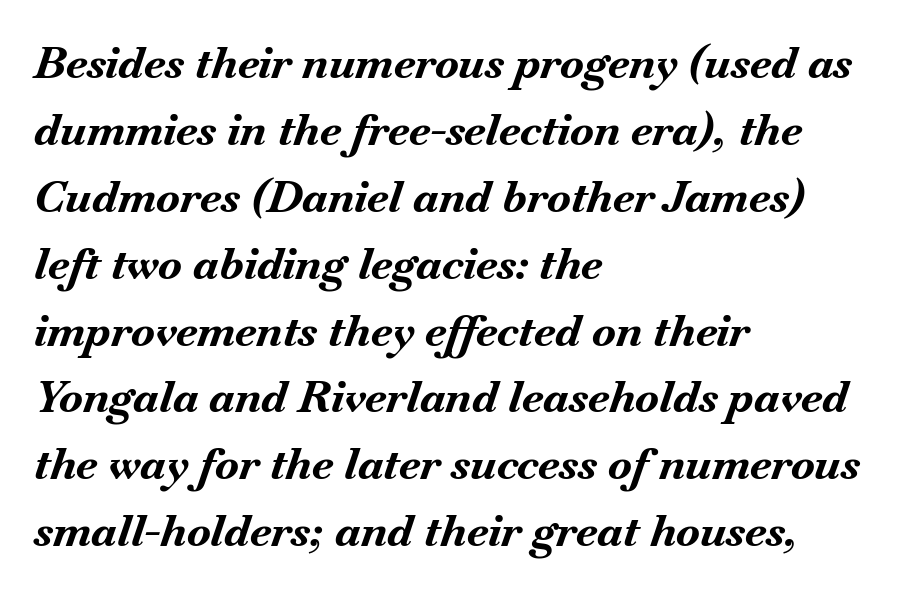
Q: Is the text bold? A: Yes.
Q: Is the text italic (slanted)? A: Yes, it leans right by about 18 degrees.
Q: Is the text underlined? A: No.
Q: How is the paragraph aligned? A: Left-aligned.
Q: Is the spacing between letters normal or unusually wide? A: Normal.
Q: Is the spacing between lines tight, normal or loose? A: Normal.
Q: Width (condensed, normal, or wide)? A: Normal.
Q: Stroke contrast? A: Medium.
Q: x-height? A: Small.
Q: Monospaced? A: No.
